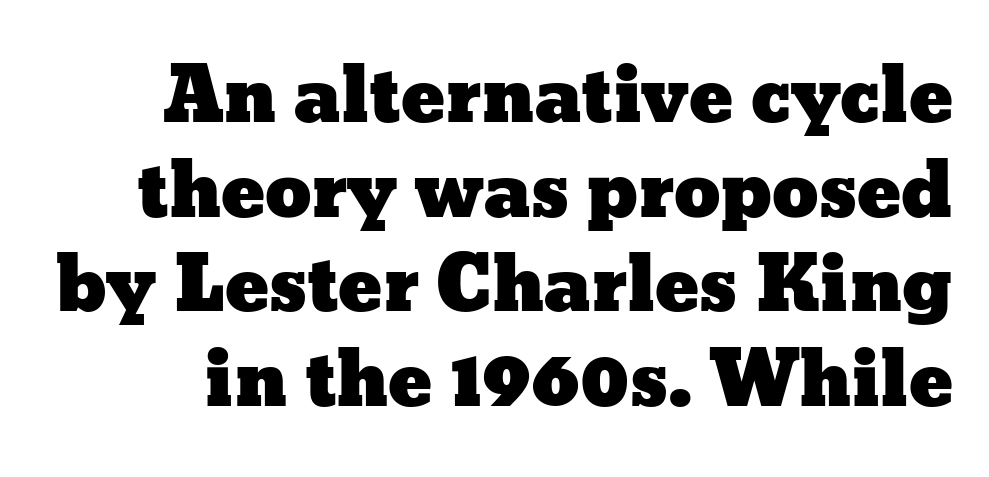
{"italic": "no", "width": "wide", "stroke_contrast": "low", "x_height": "medium", "monospaced": "no", "underline": "no", "line_spacing": "normal", "line_spacing_ratio": 1.28, "letter_spacing": "normal", "letter_spacing_em": 0.0, "glyph_px": 74}
